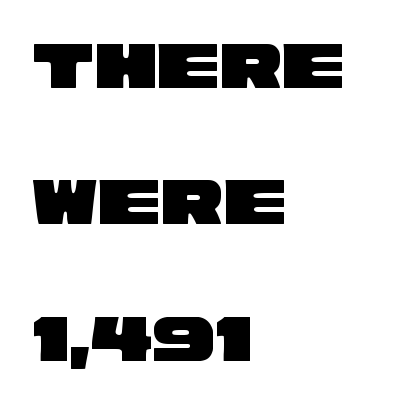
Quick note: interline space is abundant. If you drew a ruler down the left edge, every line would touch it. Default kerning and tracking; the words read as compact shapes. The passage shown is typed in a proportional face where columns would drift.
